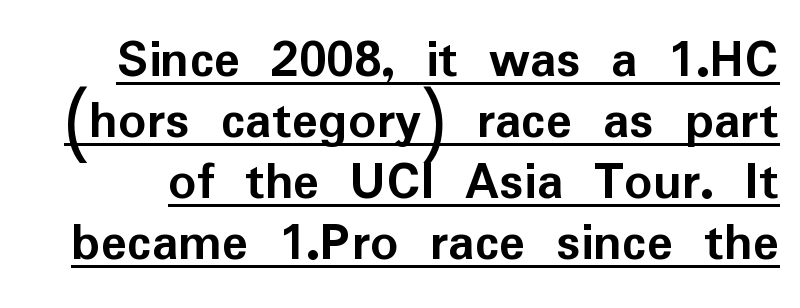
Q: Is the text bold? A: Yes.
Q: Is the text italic (slanted)? A: No, it is upright.
Q: Is the typeface a serif or a sans-serif typeface? A: Sans-serif.
Q: Is the text underlined? A: Yes.
Q: Is the spacing between letters normal or unusually wide? A: Normal.
Q: Is the spacing between lines tight, normal or loose? A: Tight.
Q: Width (condensed, normal, or wide)? A: Normal.
Q: Stroke contrast? A: Low.
Q: x-height? A: Medium.
Q: Monospaced? A: No.
